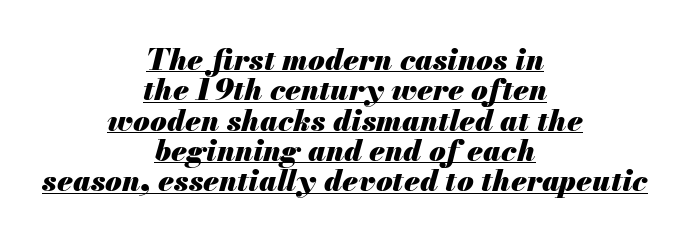
The image shows 30 px heavy type, italic (leaning right); set centered, tight line spacing (1.01x), normal letter spacing, underlined; medium stroke contrast and a small x-height.
